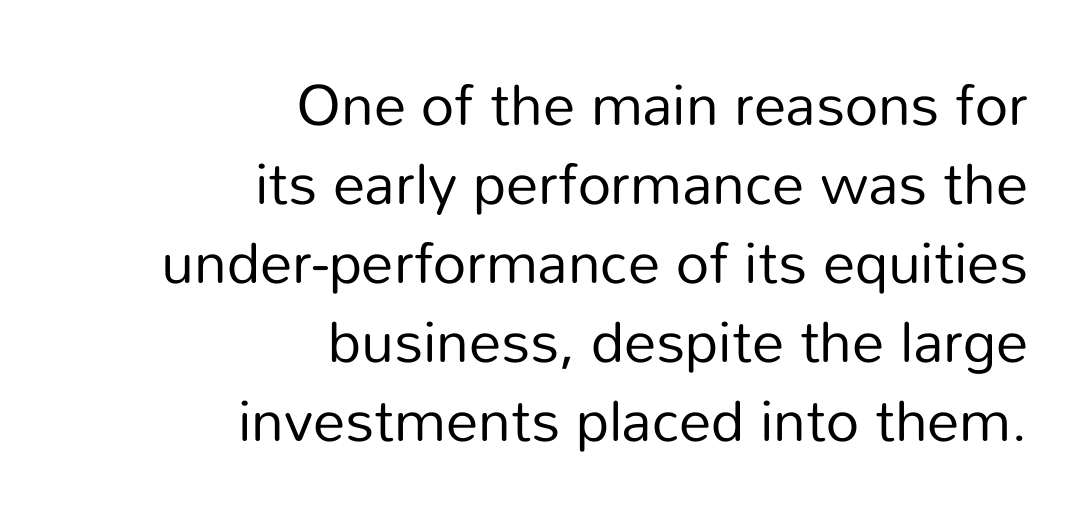
In terms of letterspacing, this is plain default setting. This rendering employs a face without finishing strokes, i.e., a sans-serif. Compared with typical paragraphs, the rows here are spaced about the same. Varying glyph widths throughout — classic text-font behaviour. Unmarked baselines from the first word to the last.
